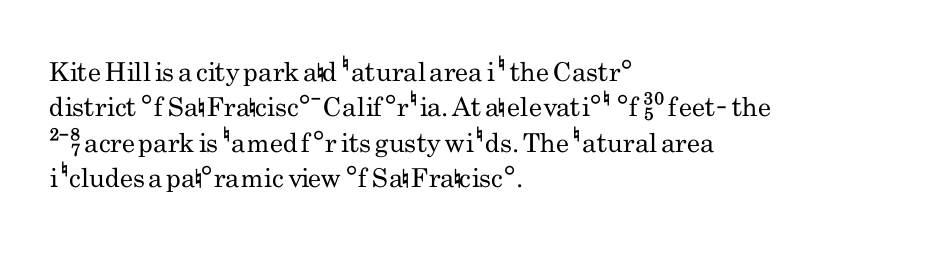
{"italic": "no", "bold": "no", "underline": "no", "align": "left", "line_spacing": "normal", "line_spacing_ratio": 1.36, "letter_spacing": "normal", "letter_spacing_em": 0.0, "glyph_px": 26}
